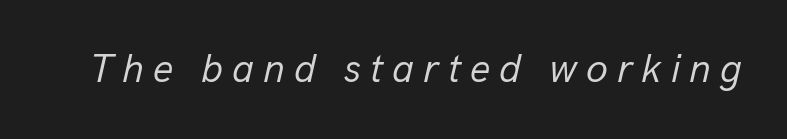
{"italic": "yes", "lean": "right", "slant_degrees": 13, "bold": "no", "weight": "regular", "width": "normal", "stroke_contrast": "low", "x_height": "medium", "monospaced": "no", "underline": "no", "letter_spacing": "wide", "letter_spacing_em": 0.22, "glyph_px": 40}
